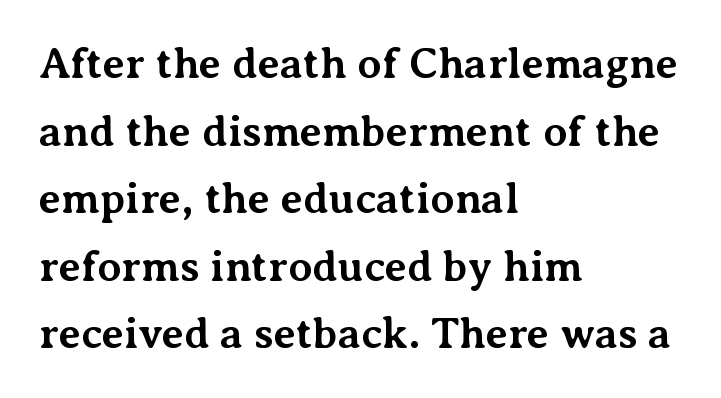
The words here are not underlined. The font is running at its bold setting. Regarding leading, the lines here are spaced in the standard way. Spacing between characters is what you'd get straight out of the box. Horizontally, the lines are justified to the leading edge only.
